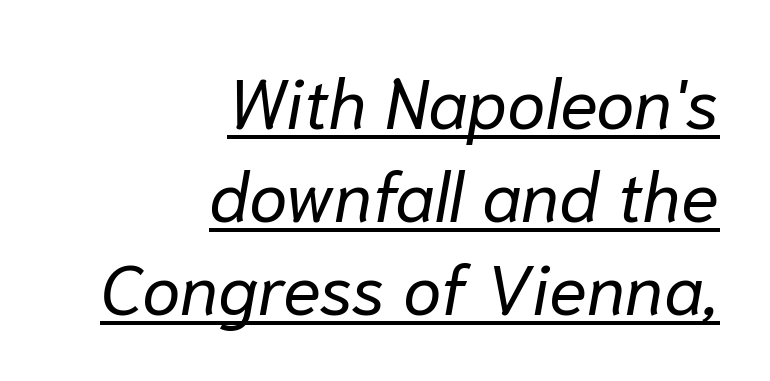
Q: Is the text bold? A: No.
Q: Is the text italic (slanted)? A: Yes, it leans right by about 10 degrees.
Q: Is the text underlined? A: Yes.
Q: How is the paragraph aligned? A: Right-aligned.
Q: Is the spacing between letters normal or unusually wide? A: Normal.
Q: Is the spacing between lines tight, normal or loose? A: Normal.
Q: Width (condensed, normal, or wide)? A: Normal.
Q: Stroke contrast? A: Low.
Q: x-height? A: Medium.
Q: Monospaced? A: No.
